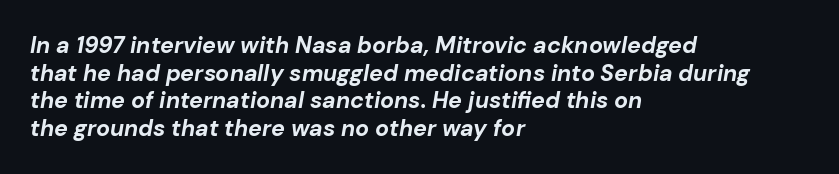
The image shows 23 px bold type, italic (leaning right); set left-aligned, line spacing 1.2x, normal letter spacing, not underlined.
